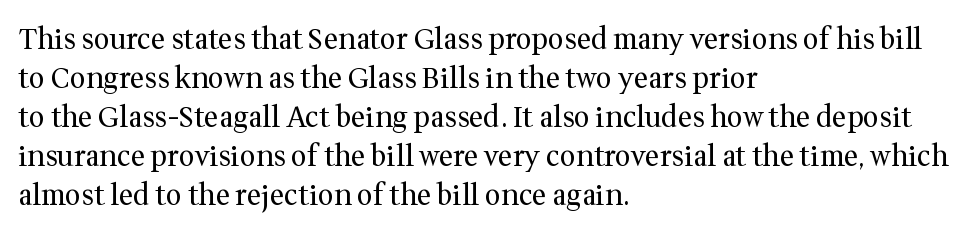
{"serif": "yes", "italic": "no", "bold": "no", "weight": "regular", "width": "normal", "stroke_contrast": "medium", "x_height": "medium", "monospaced": "no", "underline": "no", "align": "left", "line_spacing": "normal", "line_spacing_ratio": 1.39, "letter_spacing": "normal", "letter_spacing_em": 0.0, "glyph_px": 28}
